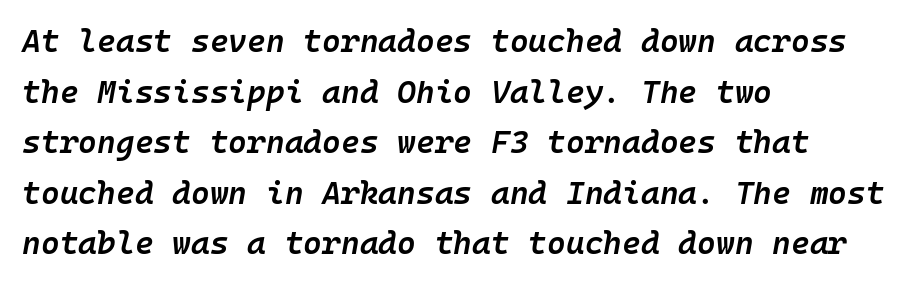
{"italic": "yes", "lean": "right", "slant_degrees": 10, "bold": "semi", "weight": "semibold", "width": "normal", "stroke_contrast": "low", "x_height": "medium", "monospaced": "yes", "underline": "no", "align": "left", "line_spacing": "normal", "line_spacing_ratio": 1.58, "letter_spacing": "normal", "letter_spacing_em": 0.0, "glyph_px": 32}
